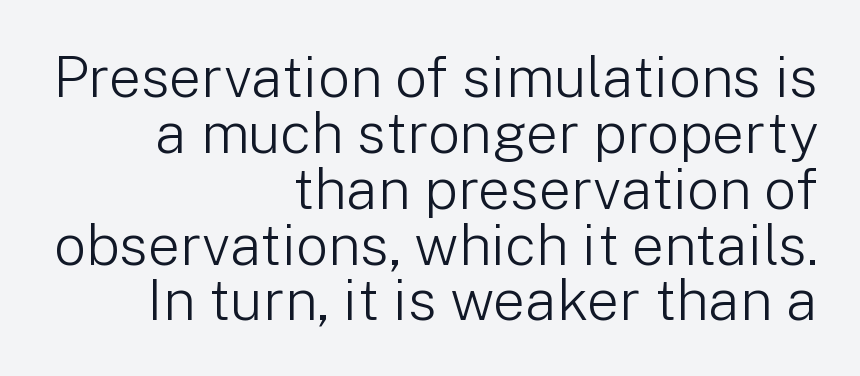
Q: Is the text bold? A: No.
Q: Is the text italic (slanted)? A: No, it is upright.
Q: Is the typeface a serif or a sans-serif typeface? A: Sans-serif.
Q: Is the text underlined? A: No.
Q: How is the paragraph aligned? A: Right-aligned.
Q: Is the spacing between letters normal or unusually wide? A: Normal.
Q: Is the spacing between lines tight, normal or loose? A: Tight.
Q: Width (condensed, normal, or wide)? A: Normal.
Q: Stroke contrast? A: Low.
Q: x-height? A: Medium.
Q: Monospaced? A: No.
